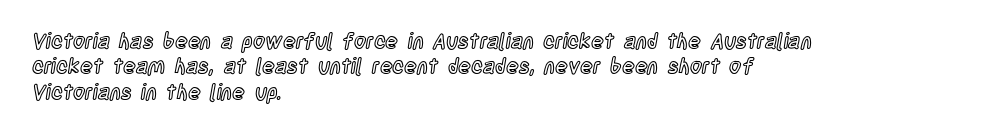
Short and long lines alike share a common starting point at left. Letters rest on an invisible, unmarked baseline. No extra tracking has been applied to these lines.
